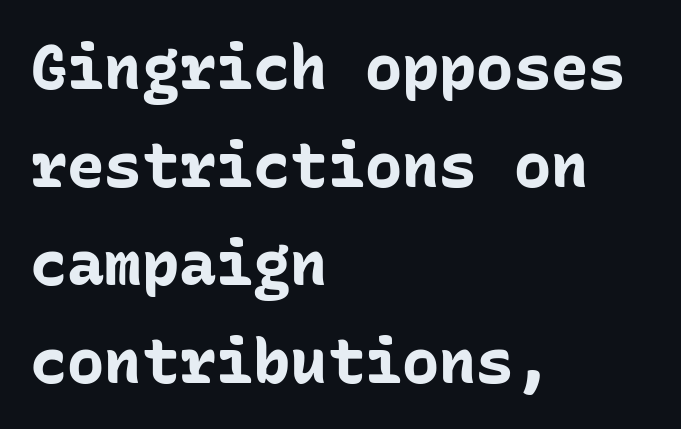
Q: Is the text bold? A: Yes.
Q: Is the text italic (slanted)? A: No, it is upright.
Q: Is the typeface a serif or a sans-serif typeface? A: Sans-serif.
Q: Is the text underlined? A: No.
Q: How is the paragraph aligned? A: Left-aligned.
Q: Is the spacing between letters normal or unusually wide? A: Normal.
Q: Is the spacing between lines tight, normal or loose? A: Normal.
Q: Width (condensed, normal, or wide)? A: Normal.
Q: Stroke contrast? A: Low.
Q: x-height? A: Medium.
Q: Monospaced? A: Yes.
